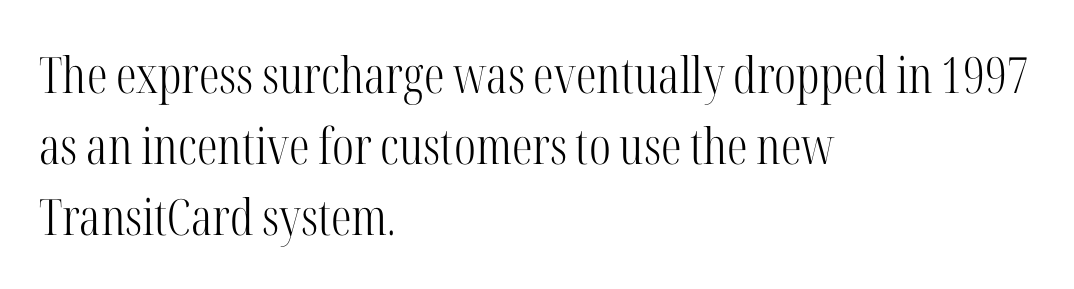
The image shows 50 px light, condensed serif type, upright; set left-aligned, normal line spacing (1.42x), normal letter spacing, not underlined; high stroke contrast and a medium x-height.
